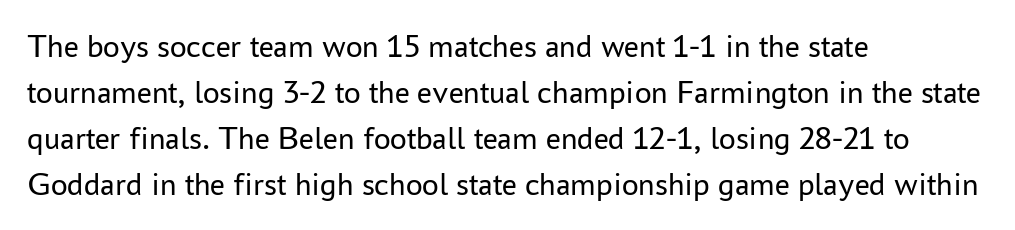
{"serif": "no", "italic": "no", "bold": "no", "weight": "regular", "width": "normal", "stroke_contrast": "low", "x_height": "medium", "monospaced": "no", "underline": "no", "align": "left", "line_spacing": "normal", "line_spacing_ratio": 1.39, "letter_spacing": "normal", "letter_spacing_em": 0.0, "glyph_px": 33}
